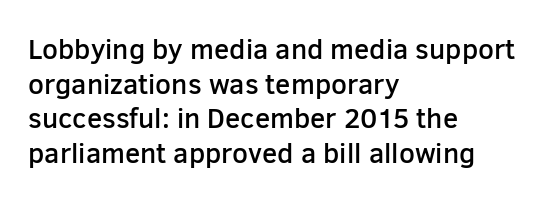
The image shows 28 px semibold sans-serif type, upright; set left-aligned, line spacing 1.24x, normal letter spacing, not underlined; low stroke contrast and a medium x-height.
